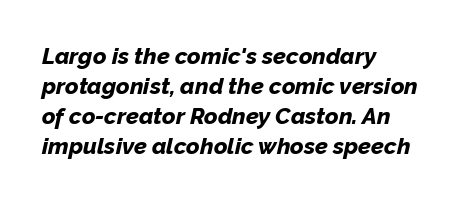
Q: Is the text bold? A: Yes.
Q: Is the text italic (slanted)? A: Yes, it leans right by about 12 degrees.
Q: Is the text underlined? A: No.
Q: How is the paragraph aligned? A: Left-aligned.
Q: Is the spacing between letters normal or unusually wide? A: Normal.
Q: Is the spacing between lines tight, normal or loose? A: Normal.
